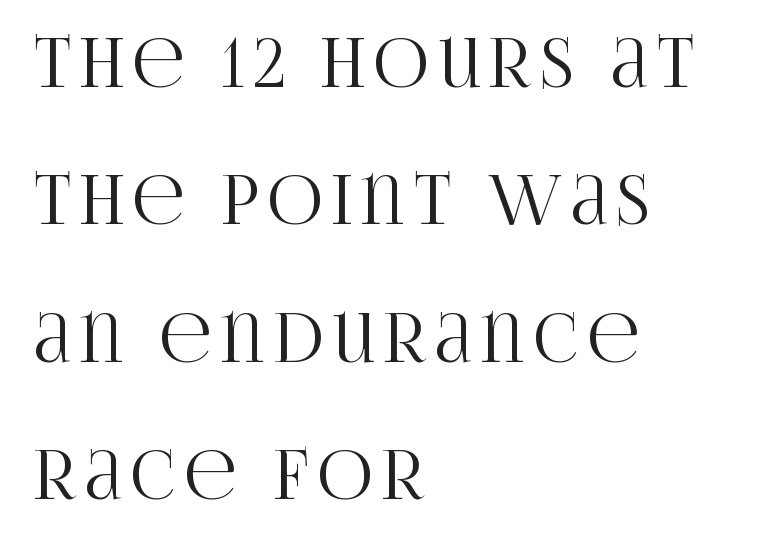
Q: Is the text italic (slanted)? A: No, it is upright.
Q: Is the typeface a serif or a sans-serif typeface? A: Serif.
Q: Is the text underlined? A: No.
Q: How is the paragraph aligned? A: Left-aligned.
Q: Is the spacing between lines tight, normal or loose? A: Loose.
Q: Width (condensed, normal, or wide)? A: Condensed.
Q: Stroke contrast? A: High.
Q: x-height? A: Large.
Q: Monospaced? A: No.
